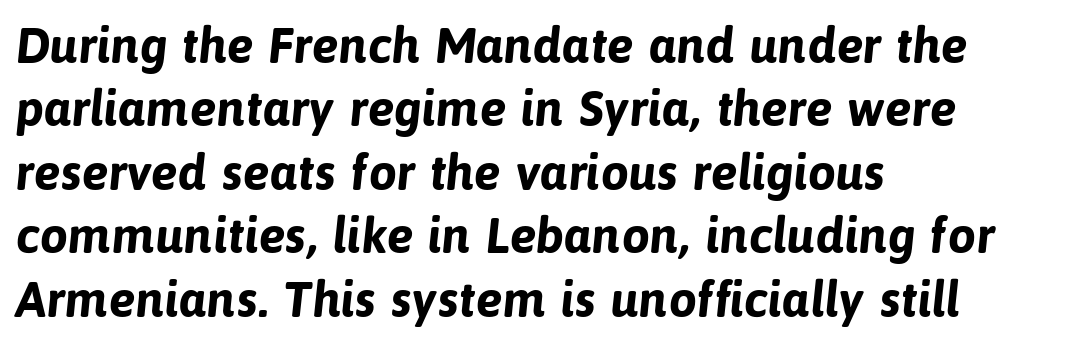
{"serif": "no", "bold": "yes", "weight": "bold", "width": "normal", "stroke_contrast": "low", "x_height": "medium", "monospaced": "no", "underline": "no", "align": "left", "line_spacing": "normal", "line_spacing_ratio": 1.27, "letter_spacing": "normal", "letter_spacing_em": 0.0, "glyph_px": 50}
